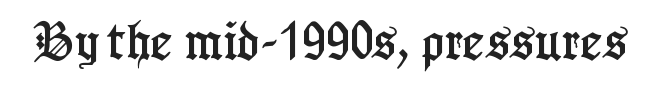
The type family on display is of the serif kind. Lines of text with bare space underneath. Varying glyph widths throughout — classic text-font behaviour. Letter spacing: default.
